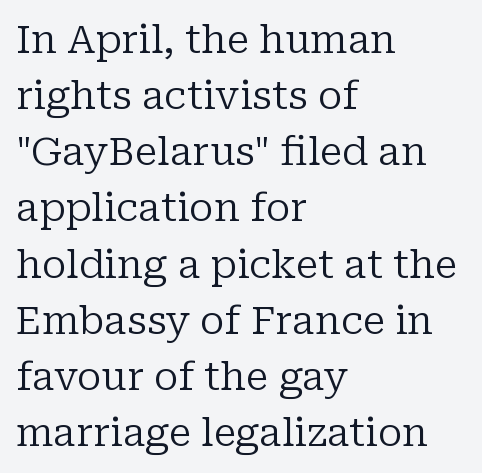
The image shows 39 px regular-weight serif type, upright; set left-aligned, normal line spacing (1.44x), normal letter spacing, not underlined; low stroke contrast and a medium x-height.
